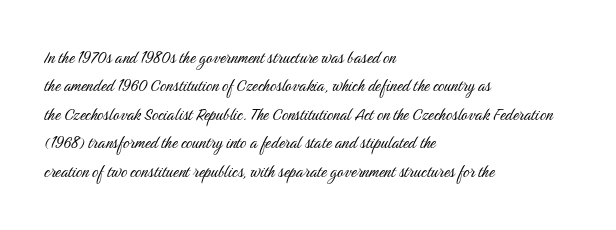
Q: Is the text bold? A: No.
Q: Is the text italic (slanted)? A: Yes.
Q: Is the text underlined? A: No.
Q: How is the paragraph aligned? A: Left-aligned.
Q: Is the spacing between letters normal or unusually wide? A: Normal.
Q: Is the spacing between lines tight, normal or loose? A: Normal.
